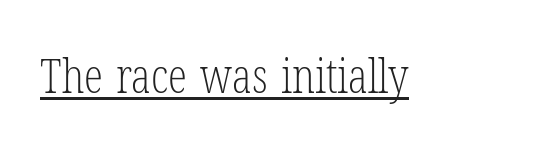
Serifs: yes, visible at the terminals of the letterforms. You could not count columns in this text — the font is proportionally spaced. The rendering keeps characters at their native spacing. Posture: upright roman.
